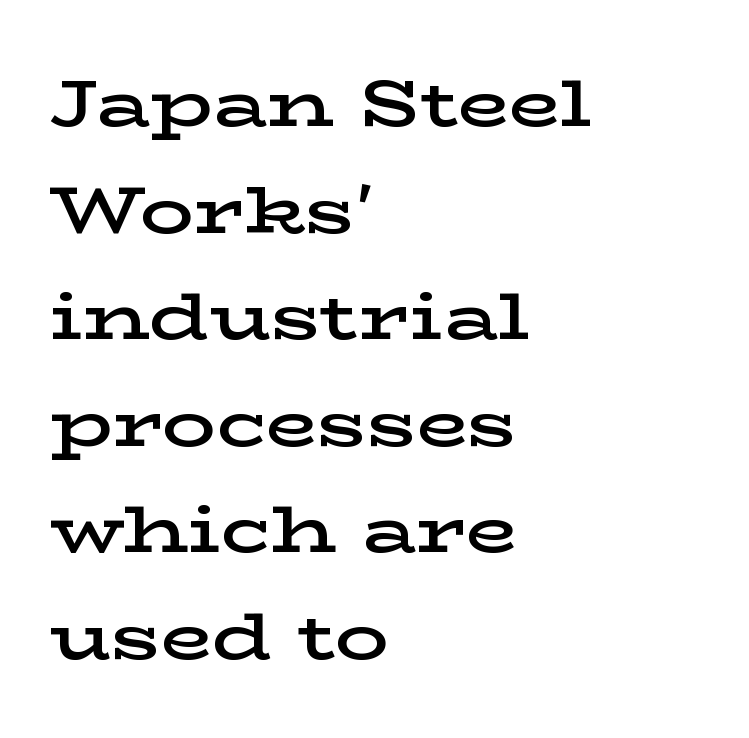
The image shows 67 px semibold, wide serif type, upright; set left-aligned, normal line spacing (1.59x), normal letter spacing, not underlined; low stroke contrast and a medium x-height.
